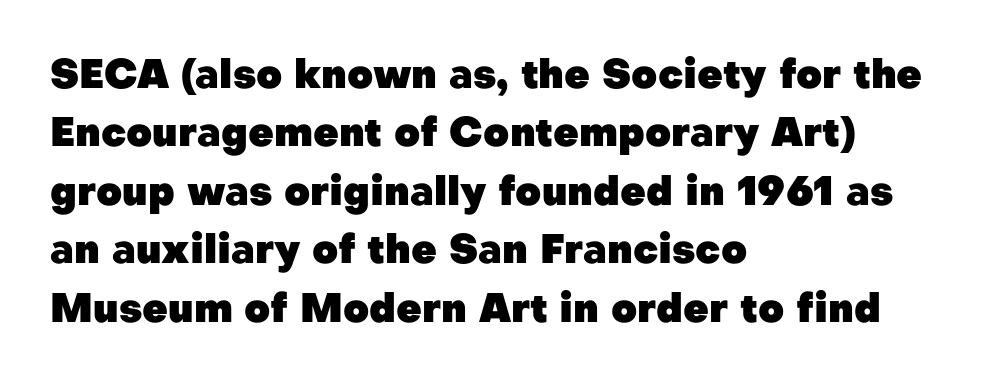
The image shows 40 px heavy sans-serif type, upright; set left-aligned, normal line spacing (1.46x), normal letter spacing, not underlined; low stroke contrast and a medium x-height.
